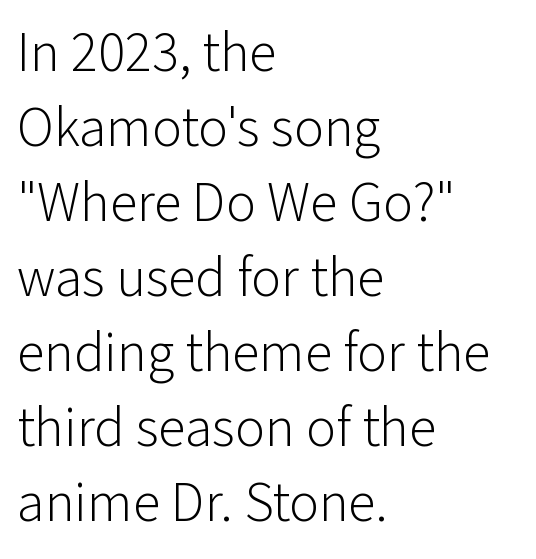
Serifs: no, the terminals of the letterforms are clean. The lines are quadded left. Clear beneath every line of the passage. Heft: none added — not bold. The font's upright variant was chosen for this text.
